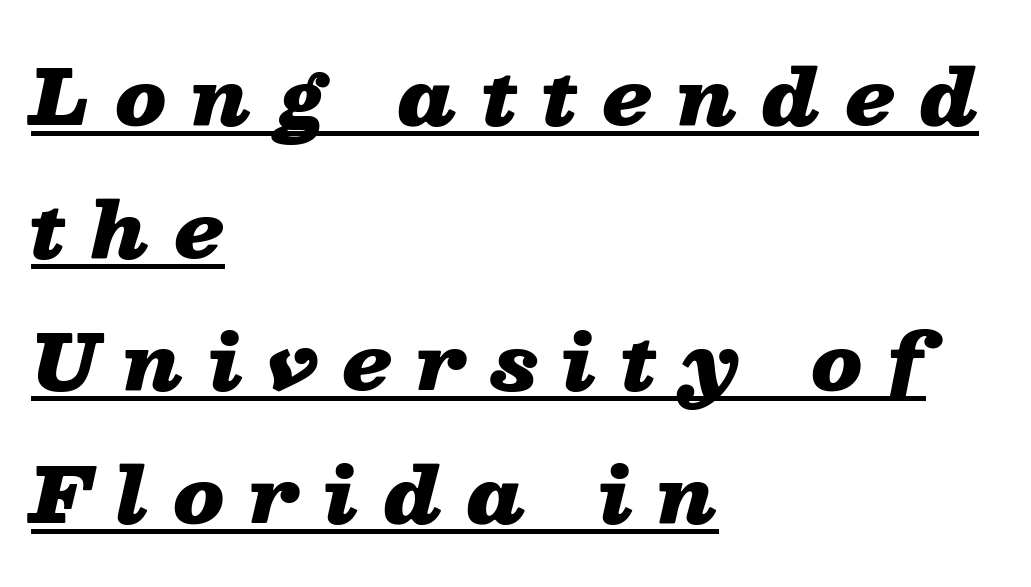
An italicized treatment has been applied to the whole sample. The rendering inserts visible extra space after every character. What weight is shown? A full bold with thick strokes. Notice how the passage keeps a crisp vertical edge on the left only. The letters advance in unequal steps, a hallmark of proportional type. The passage shown is underscored from start to finish.
